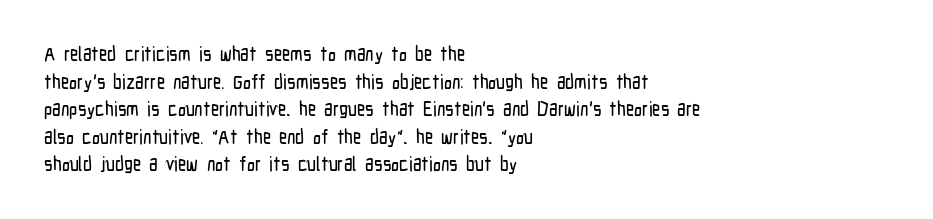
Q: Is the text italic (slanted)? A: No, it is upright.
Q: Is the text underlined? A: No.
Q: How is the paragraph aligned? A: Left-aligned.
Q: Is the spacing between letters normal or unusually wide? A: Normal.
Q: Is the spacing between lines tight, normal or loose? A: Normal.
